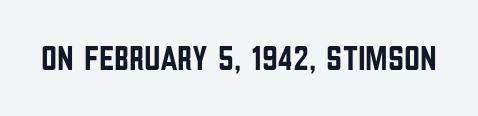
Q: Is the text italic (slanted)? A: No, it is upright.
Q: Is the typeface a serif or a sans-serif typeface? A: Sans-serif.
Q: Is the text underlined? A: No.
Q: Is the spacing between letters normal or unusually wide? A: Normal.
Q: Width (condensed, normal, or wide)? A: Condensed.
Q: Stroke contrast? A: Low.
Q: x-height? A: Large.
Q: Monospaced? A: No.
